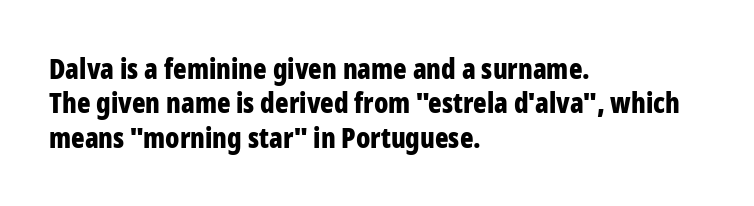
Q: Is the text bold? A: Yes.
Q: Is the text italic (slanted)? A: No, it is upright.
Q: Is the typeface a serif or a sans-serif typeface? A: Sans-serif.
Q: Is the text underlined? A: No.
Q: How is the paragraph aligned? A: Left-aligned.
Q: Is the spacing between letters normal or unusually wide? A: Normal.
Q: Width (condensed, normal, or wide)? A: Condensed.
Q: Stroke contrast? A: Low.
Q: x-height? A: Medium.
Q: Monospaced? A: No.
